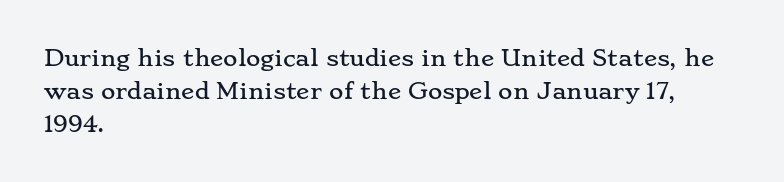
{"italic": "no", "underline": "no", "align": "left", "line_spacing": "normal", "line_spacing_ratio": 1.5, "letter_spacing": "normal", "letter_spacing_em": 0.0, "glyph_px": 22}
